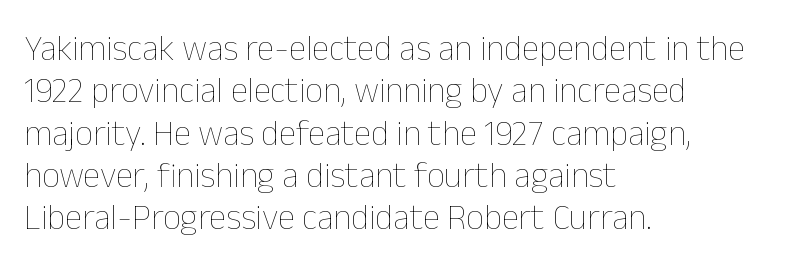
Q: Is the text bold? A: No.
Q: Is the text italic (slanted)? A: No, it is upright.
Q: Is the text underlined? A: No.
Q: How is the paragraph aligned? A: Left-aligned.
Q: Is the spacing between letters normal or unusually wide? A: Normal.
Q: Width (condensed, normal, or wide)? A: Normal.
Q: Stroke contrast? A: Low.
Q: x-height? A: Medium.
Q: Monospaced? A: No.
